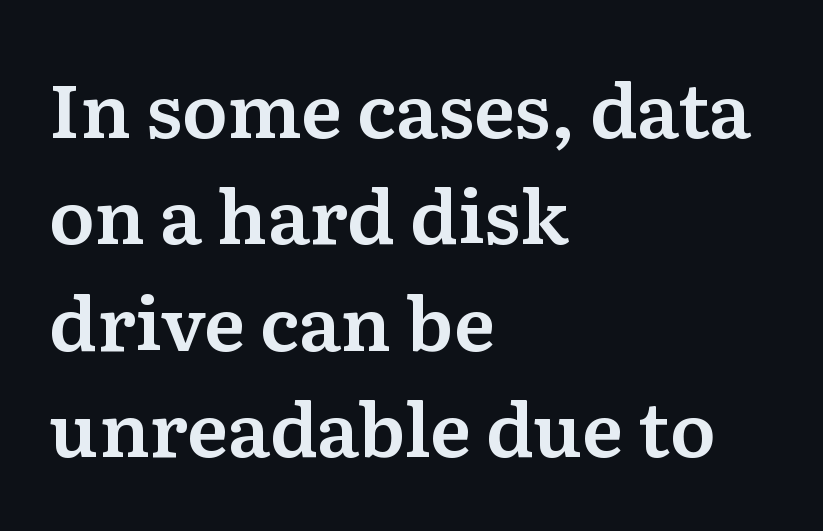
Italic: no, the glyphs are upright roman. The typeface chosen for these lines features serifs. The rag falls on the right side of this text block. The leading is moderate, giving the passage an even texture.
